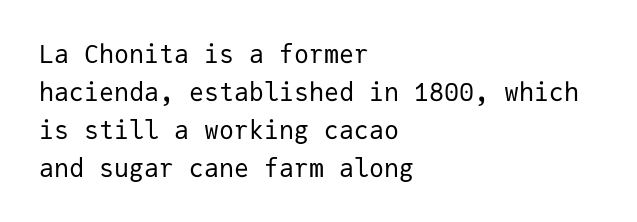
The font's upright variant was chosen for this text. The specimen omits any rule beneath the text block's lines. All the whitespace from short lines collects on the right. Tracking here is standard; glyphs follow each other at the usual distance.
